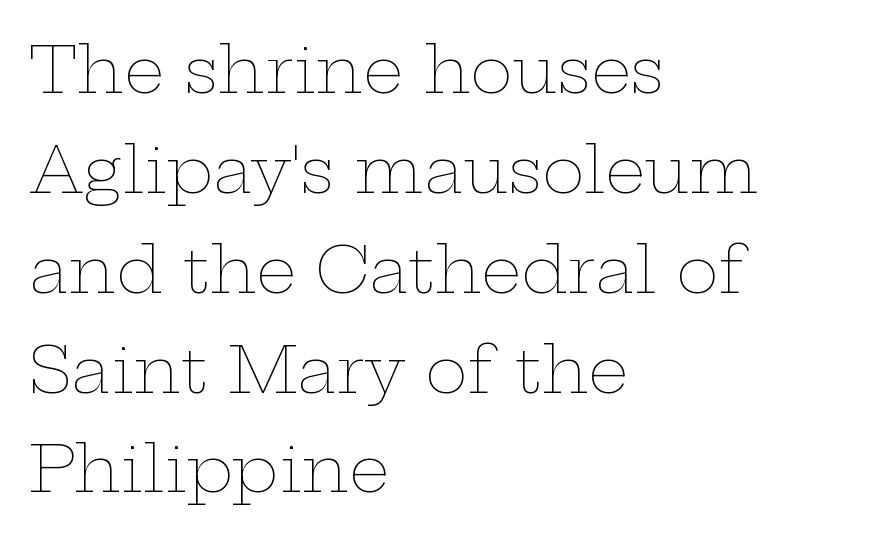
Q: Is the text bold? A: No.
Q: Is the text italic (slanted)? A: No, it is upright.
Q: Is the text underlined? A: No.
Q: How is the paragraph aligned? A: Left-aligned.
Q: Is the spacing between letters normal or unusually wide? A: Normal.
Q: Is the spacing between lines tight, normal or loose? A: Normal.
Q: Width (condensed, normal, or wide)? A: Wide.
Q: Stroke contrast? A: Low.
Q: x-height? A: Medium.
Q: Monospaced? A: No.
